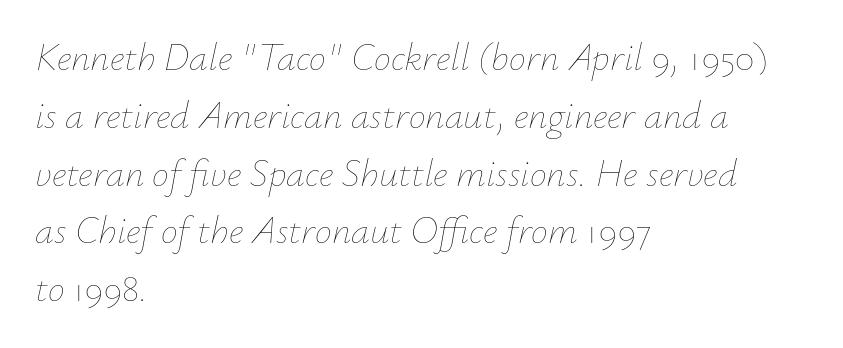
{"italic": "yes", "lean": "right", "slant_degrees": 12, "bold": "no", "weight": "thin", "width": "normal", "stroke_contrast": "low", "x_height": "small", "monospaced": "no", "underline": "no", "align": "left", "line_spacing": "normal", "line_spacing_ratio": 1.52, "letter_spacing": "normal", "letter_spacing_em": 0.0, "glyph_px": 38}
